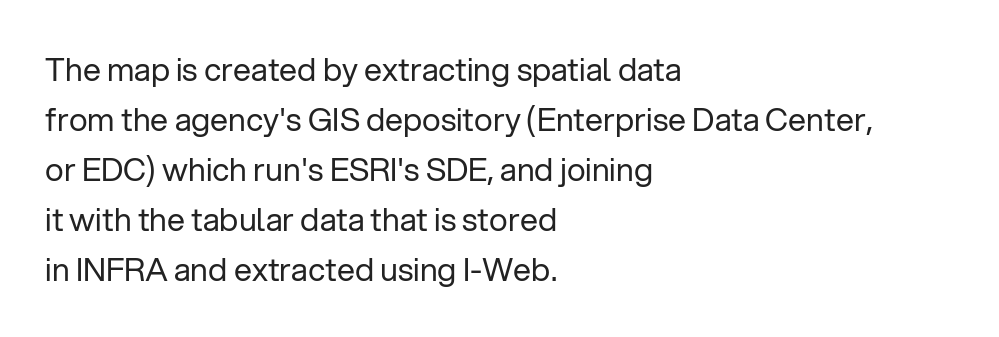
Spacing verdict: proportional, widths tailored to each character. Posture: upright roman. Each word holds together tightly as a unit, with standard inter-letter gaps. Decoration check: the copy has no underline. The typesetting does not lean heavy: it is not bold. The text was rendered using a sans face with plain stroke endings.
